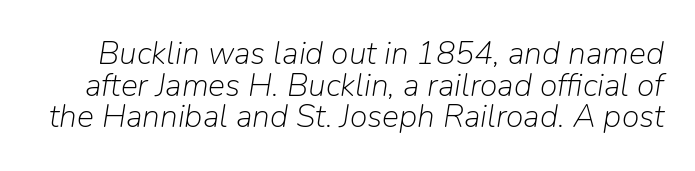
Q: Is the text bold? A: No.
Q: Is the text italic (slanted)? A: Yes, it leans right by about 9 degrees.
Q: Is the text underlined? A: No.
Q: Is the spacing between letters normal or unusually wide? A: Normal.
Q: Is the spacing between lines tight, normal or loose? A: Tight.
Q: Width (condensed, normal, or wide)? A: Normal.
Q: Stroke contrast? A: Low.
Q: x-height? A: Medium.
Q: Monospaced? A: No.
